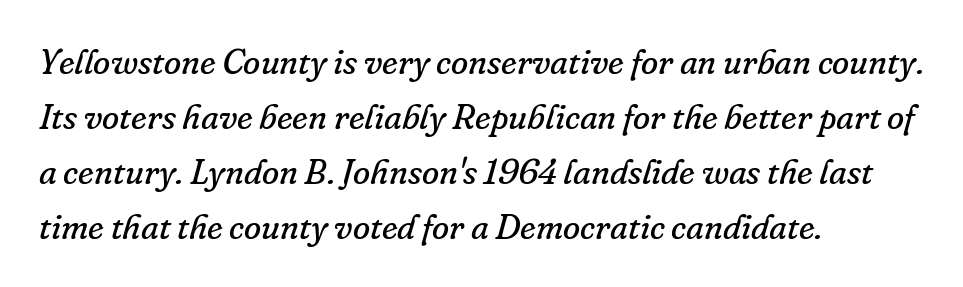
Q: Is the text bold? A: No.
Q: Is the text italic (slanted)? A: Yes, it leans right by about 16 degrees.
Q: Is the typeface a serif or a sans-serif typeface? A: Serif.
Q: Is the text underlined? A: No.
Q: How is the paragraph aligned? A: Left-aligned.
Q: Is the spacing between letters normal or unusually wide? A: Normal.
Q: Is the spacing between lines tight, normal or loose? A: Normal.
Q: Width (condensed, normal, or wide)? A: Normal.
Q: Stroke contrast? A: Low.
Q: x-height? A: Small.
Q: Monospaced? A: No.
